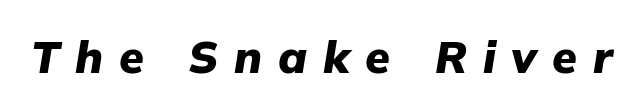
Q: Is the text bold? A: Yes.
Q: Is the text italic (slanted)? A: Yes, it leans right by about 9 degrees.
Q: Is the text underlined? A: No.
Q: Is the spacing between letters normal or unusually wide? A: Unusually wide.
Q: Width (condensed, normal, or wide)? A: Normal.
Q: Stroke contrast? A: Low.
Q: x-height? A: Medium.
Q: Monospaced? A: No.
